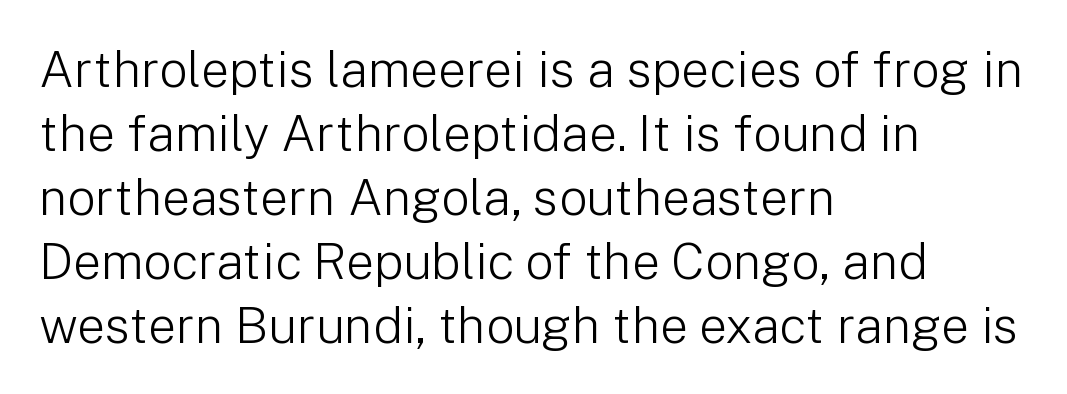
Notice how the passage keeps a crisp vertical edge on the left only. The type sits square on the baseline with zero lean. Type style note: lacks serifs. The baseline area is clear. A light-to-regular cut is what we see here.
